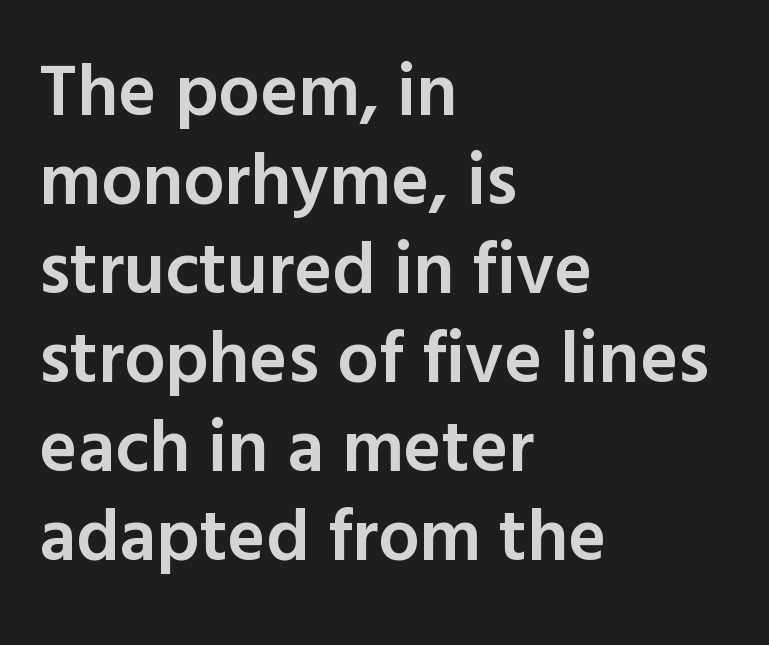
You could not count columns in this text — the font is proportionally spaced. Regarding serifs, this sample does without them. Any mark beneath the type? The region is blank. Ordinary non-slanted type is in use. Notice the strokes are somewhat thickened but not fully heavy: this is a semibold. Short note: letters normally spaced.
